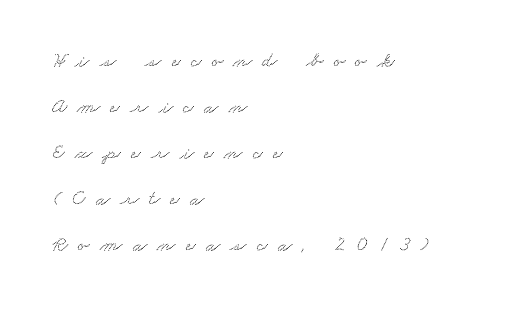
{"underline": "no", "align": "left", "line_spacing": "loose", "line_spacing_ratio": 2.19, "letter_spacing": "wide", "letter_spacing_em": 0.49, "glyph_px": 21}
